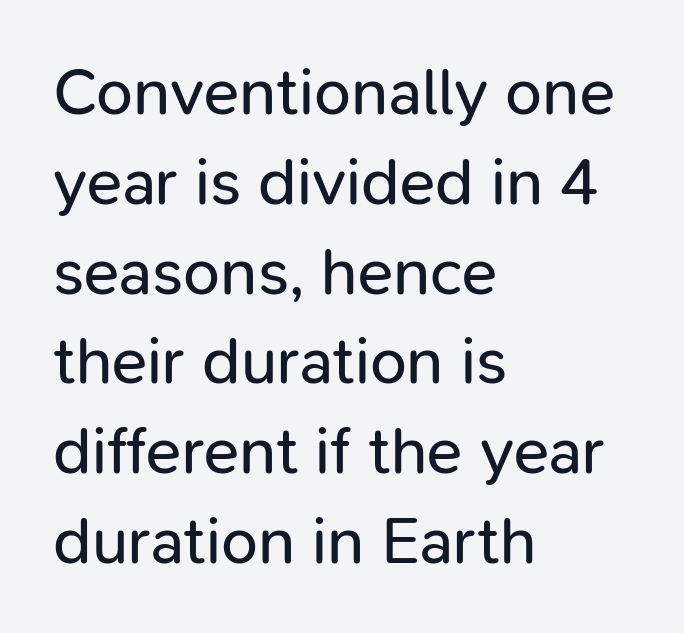
The rendering shows plain stroke endings on the letterforms — a sans-serif design. Default kerning and tracking; the words read as compact shapes. Each letter keeps its own natural width here, so spacing adapts to shape. Where is the straight margin? On the left. Stems here are at most as thick as an everyday book face.
